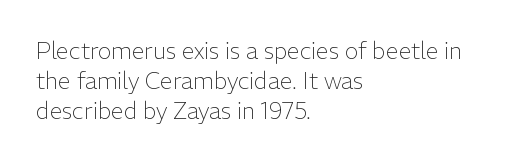
{"italic": "no", "bold": "no", "underline": "no", "align": "left", "line_spacing": "normal", "line_spacing_ratio": 1.3, "letter_spacing": "normal", "letter_spacing_em": 0.0, "glyph_px": 23}
